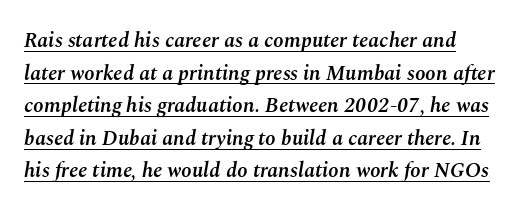
{"italic": "yes", "lean": "right", "slant_degrees": 10, "bold": "semi", "underline": "yes", "line_spacing": "normal", "line_spacing_ratio": 1.55, "letter_spacing": "normal", "letter_spacing_em": 0.0, "glyph_px": 21}
